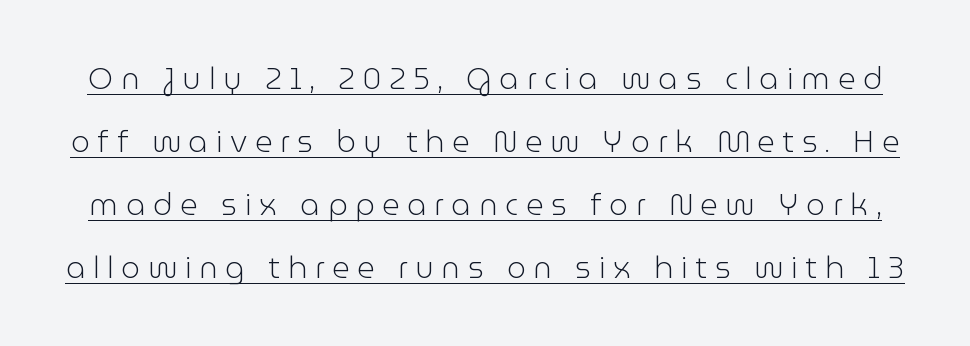
Q: Is the text bold? A: No.
Q: Is the text italic (slanted)? A: No, it is upright.
Q: Is the typeface a serif or a sans-serif typeface? A: Sans-serif.
Q: Is the text underlined? A: Yes.
Q: Is the spacing between letters normal or unusually wide? A: Unusually wide.
Q: Is the spacing between lines tight, normal or loose? A: Loose.
Q: Width (condensed, normal, or wide)? A: Normal.
Q: Stroke contrast? A: Low.
Q: x-height? A: Medium.
Q: Monospaced? A: No.
